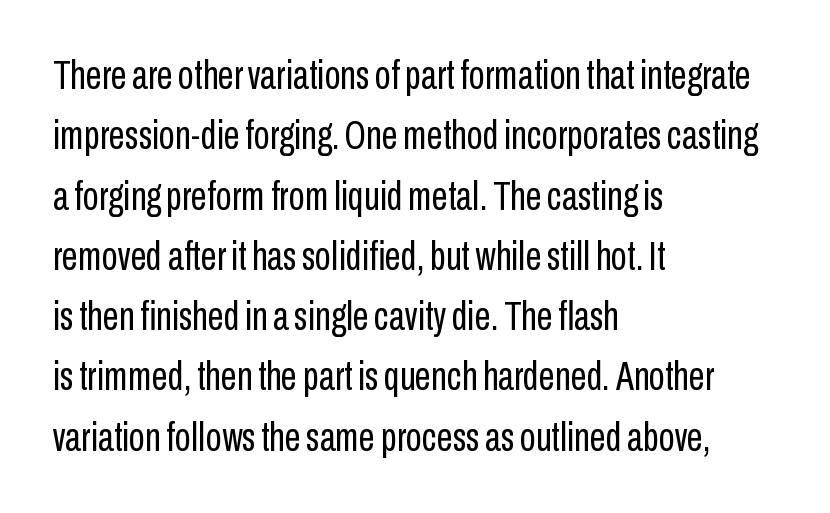
Q: Is the text bold? A: No.
Q: Is the text italic (slanted)? A: No, it is upright.
Q: Is the typeface a serif or a sans-serif typeface? A: Sans-serif.
Q: Is the text underlined? A: No.
Q: How is the paragraph aligned? A: Left-aligned.
Q: Is the spacing between letters normal or unusually wide? A: Normal.
Q: Is the spacing between lines tight, normal or loose? A: Normal.
Q: Width (condensed, normal, or wide)? A: Condensed.
Q: Stroke contrast? A: Low.
Q: x-height? A: Medium.
Q: Monospaced? A: No.
